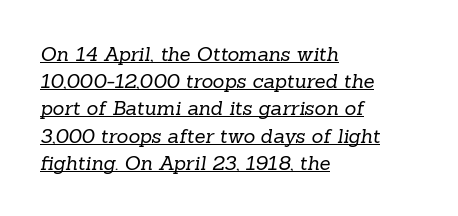
Leading: standard. Students, note that the glyphs here touch the page at normal intervals. The passage shown is not bold in any degree. Typeset ragged right — the left edge is the straight one. A continuous stroke trails under the words, as in a hyperlink.
